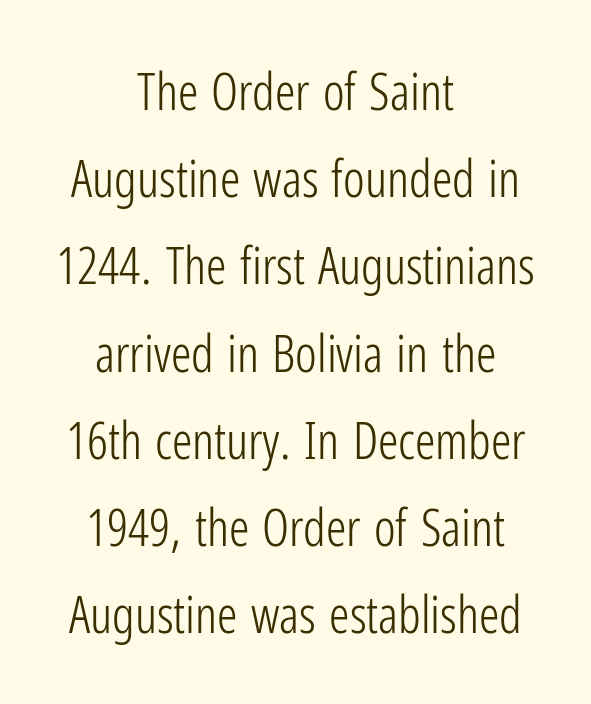
Q: Is the text bold? A: No.
Q: Is the text italic (slanted)? A: No, it is upright.
Q: Is the typeface a serif or a sans-serif typeface? A: Sans-serif.
Q: Is the text underlined? A: No.
Q: How is the paragraph aligned? A: Centered.
Q: Is the spacing between letters normal or unusually wide? A: Normal.
Q: Width (condensed, normal, or wide)? A: Condensed.
Q: Stroke contrast? A: Low.
Q: x-height? A: Medium.
Q: Monospaced? A: No.
